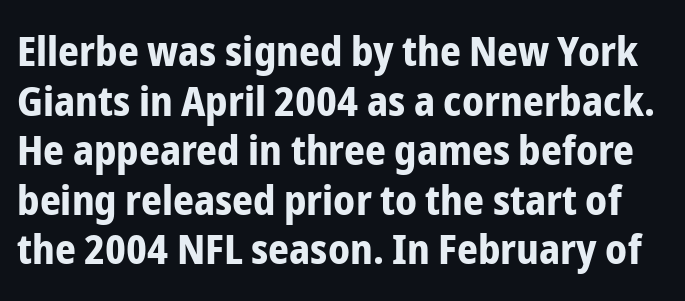
Q: Is the text bold? A: Yes.
Q: Is the text italic (slanted)? A: No, it is upright.
Q: Is the typeface a serif or a sans-serif typeface? A: Sans-serif.
Q: Is the text underlined? A: No.
Q: Is the spacing between letters normal or unusually wide? A: Normal.
Q: Width (condensed, normal, or wide)? A: Condensed.
Q: Stroke contrast? A: Low.
Q: x-height? A: Medium.
Q: Monospaced? A: No.
